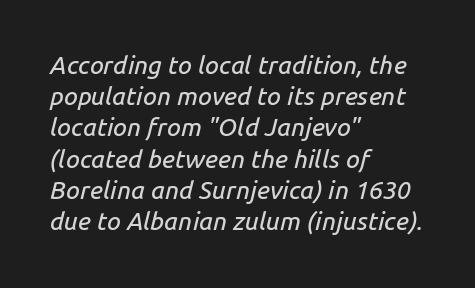
Q: Is the text italic (slanted)? A: Yes, it leans right by about 14 degrees.
Q: Is the text underlined? A: No.
Q: How is the paragraph aligned? A: Left-aligned.
Q: Is the spacing between letters normal or unusually wide? A: Normal.
Q: Is the spacing between lines tight, normal or loose? A: Normal.
